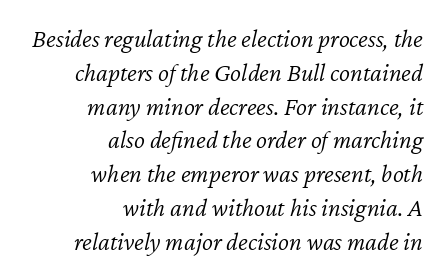
{"italic": "yes", "lean": "right", "slant_degrees": 12, "bold": "no", "underline": "no", "align": "right", "line_spacing": "normal", "line_spacing_ratio": 1.3, "letter_spacing": "normal", "letter_spacing_em": 0.0, "glyph_px": 26}
